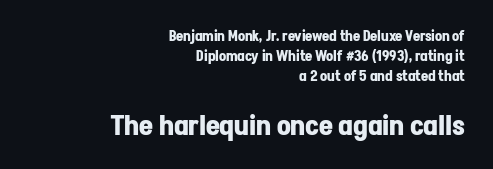
{"italic": "no", "bold": "yes", "underline": "no", "align": "right", "line_spacing": "normal", "line_spacing_ratio": 1.43, "letter_spacing": "normal", "letter_spacing_em": 0.0, "larger_block": "second", "size_ratio": 1.93, "glyph_px": 27}
